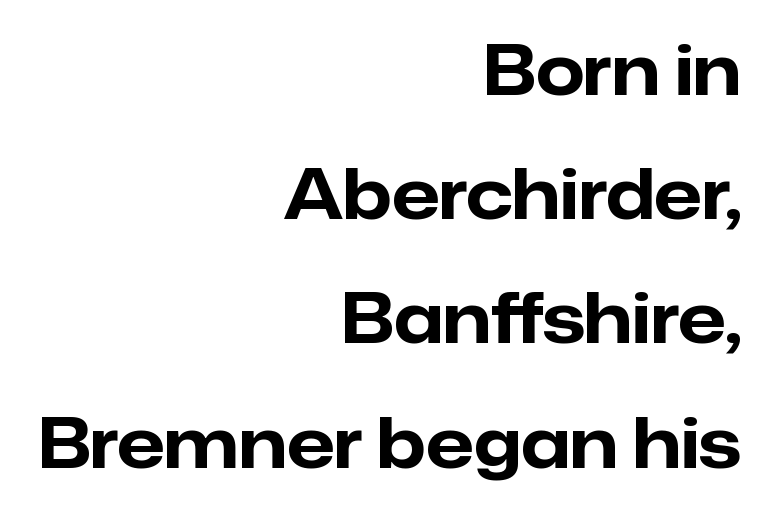
The image shows 69 px bold sans-serif type, upright; set right-aligned, line spacing 1.8x, normal letter spacing, not underlined; low stroke contrast and a medium x-height.
